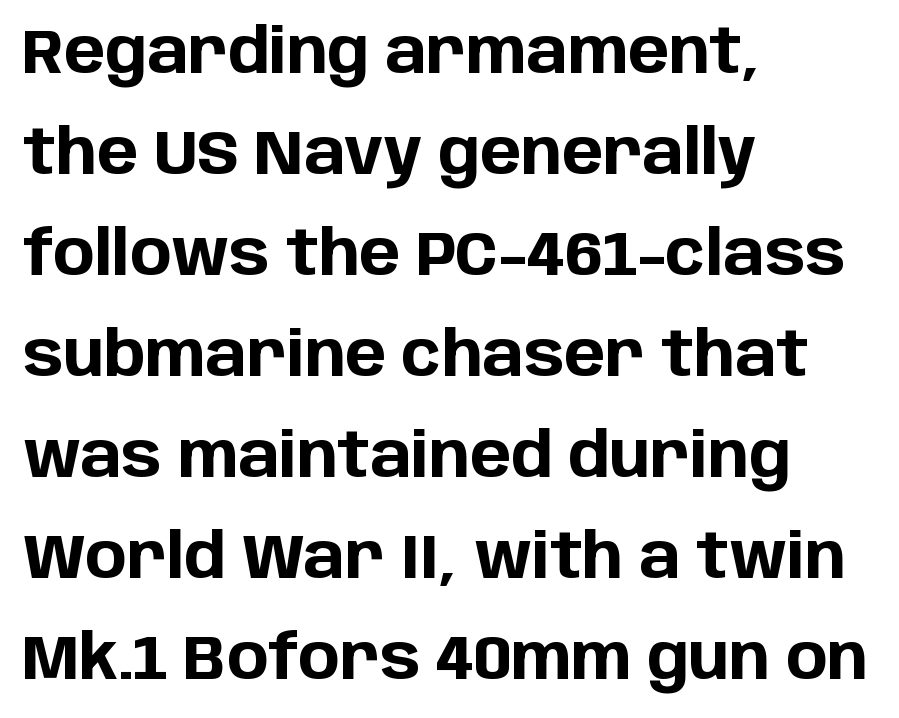
{"serif": "no", "italic": "no", "bold": "yes", "weight": "bold", "width": "normal", "stroke_contrast": "low", "x_height": "large", "monospaced": "no", "underline": "no", "align": "left", "line_spacing": "normal", "line_spacing_ratio": 1.63, "letter_spacing": "normal", "letter_spacing_em": 0.0, "glyph_px": 62}
